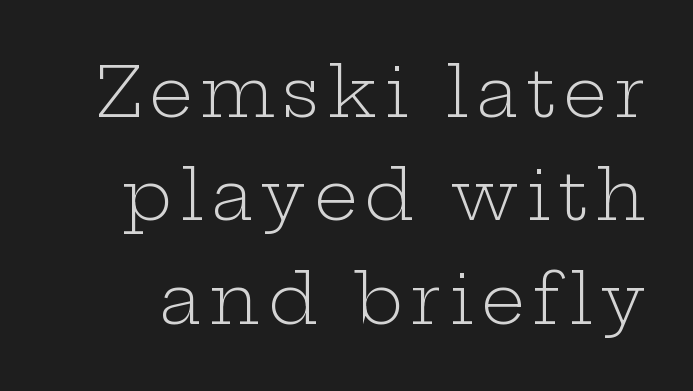
The image shows 69 px light, wide serif type, upright; set normal line spacing (1.5x), not underlined; low stroke contrast and a medium x-height.
